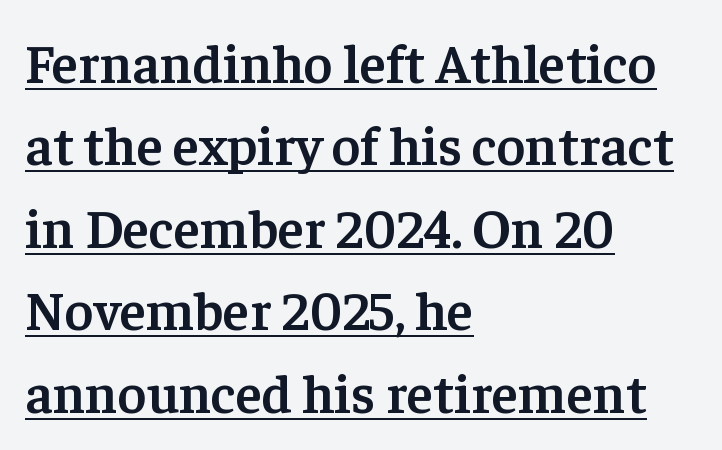
{"serif": "yes", "italic": "no", "bold": "semi", "weight": "semibold", "width": "normal", "stroke_contrast": "low", "x_height": "medium", "monospaced": "no", "underline": "yes", "align": "left", "line_spacing": "normal", "line_spacing_ratio": 1.5, "letter_spacing": "normal", "letter_spacing_em": 0.0, "glyph_px": 55}
